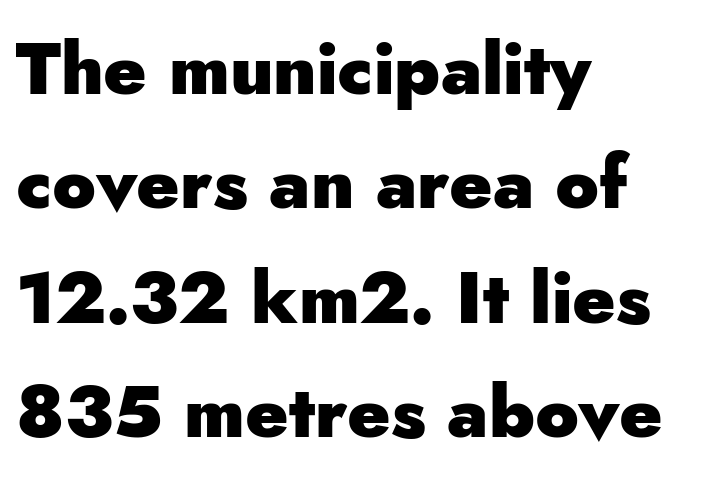
Q: Is the text bold? A: Yes.
Q: Is the text italic (slanted)? A: No, it is upright.
Q: Is the typeface a serif or a sans-serif typeface? A: Sans-serif.
Q: Is the text underlined? A: No.
Q: How is the paragraph aligned? A: Left-aligned.
Q: Is the spacing between letters normal or unusually wide? A: Normal.
Q: Is the spacing between lines tight, normal or loose? A: Normal.
Q: Width (condensed, normal, or wide)? A: Normal.
Q: Stroke contrast? A: Low.
Q: x-height? A: Small.
Q: Monospaced? A: No.
